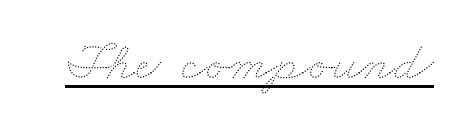
The image shows 55 px thin, wide type; set normal letter spacing, underlined; medium stroke contrast and a small x-height.
